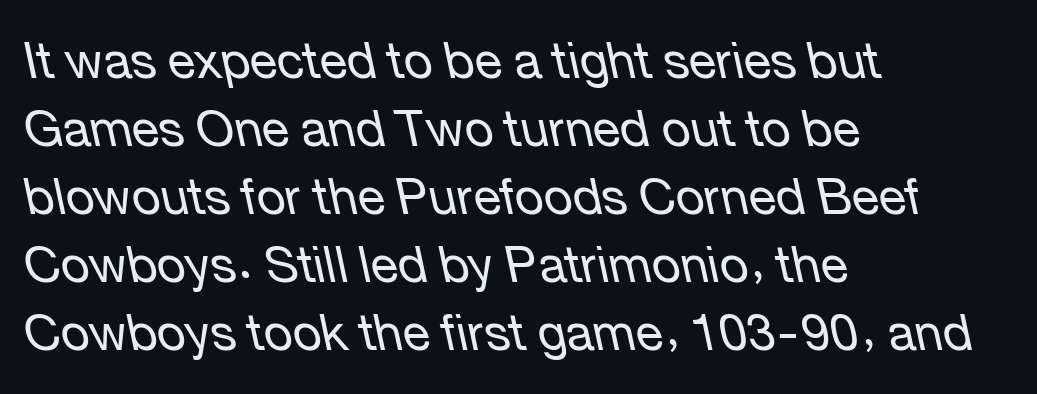
{"italic": "yes", "lean": "left", "slant_degrees": 12, "bold": "no", "weight": "regular", "width": "normal", "stroke_contrast": "low", "x_height": "medium", "monospaced": "no", "underline": "no", "align": "left", "line_spacing": "normal", "line_spacing_ratio": 1.36, "letter_spacing": "normal", "letter_spacing_em": 0.0, "glyph_px": 50}
